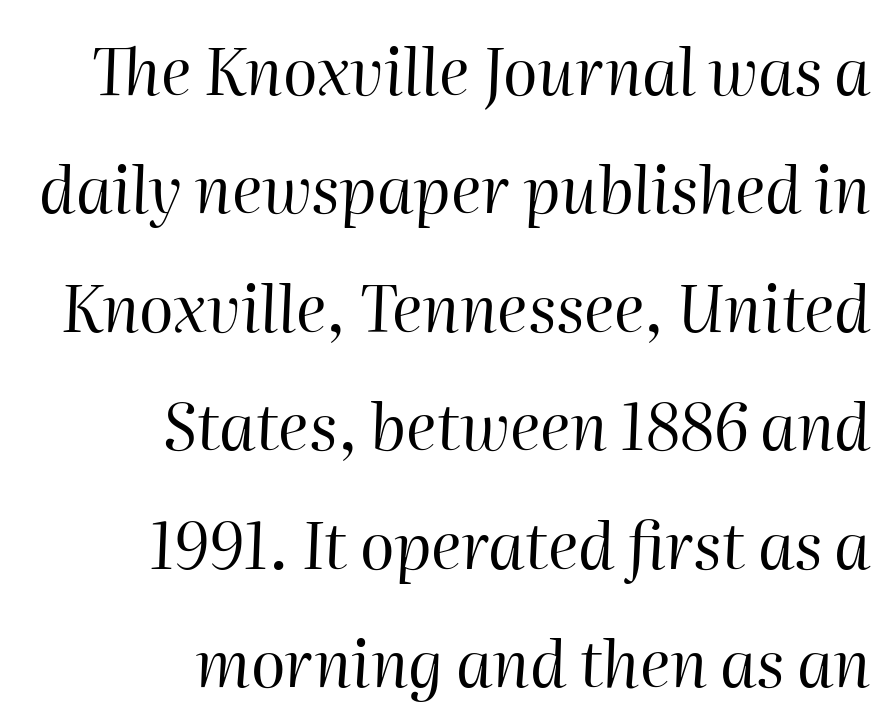
Q: Is the text bold? A: No.
Q: Is the text italic (slanted)? A: Yes, it leans right by about 2 degrees.
Q: Is the text underlined? A: No.
Q: How is the paragraph aligned? A: Right-aligned.
Q: Is the spacing between letters normal or unusually wide? A: Normal.
Q: Width (condensed, normal, or wide)? A: Normal.
Q: Stroke contrast? A: High.
Q: x-height? A: Medium.
Q: Monospaced? A: No.
